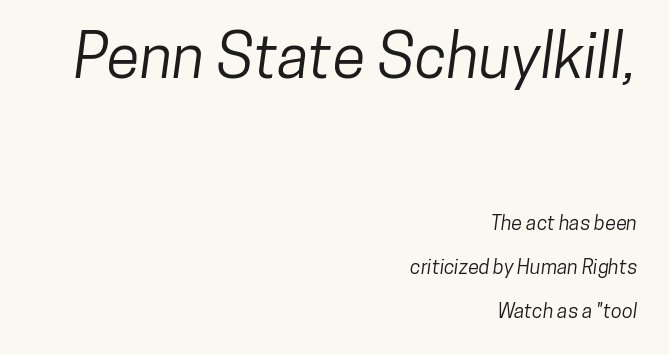
{"serif": "no", "width": "condensed", "stroke_contrast": "low", "x_height": "medium", "monospaced": "no", "underline": "no", "align": "right", "line_spacing": "loose", "line_spacing_ratio": 2.2, "letter_spacing": "normal", "letter_spacing_em": 0.0, "larger_block": "first", "size_ratio": 3.05, "glyph_px": 61}
